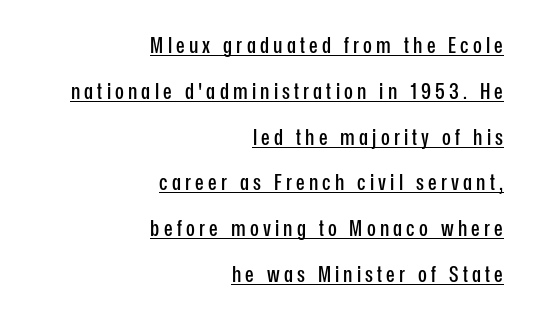
Q: Is the text italic (slanted)? A: No, it is upright.
Q: Is the text underlined? A: Yes.
Q: How is the paragraph aligned? A: Right-aligned.
Q: Is the spacing between lines tight, normal or loose? A: Loose.
